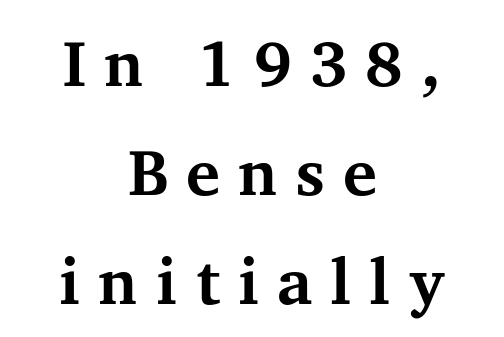
{"serif": "yes", "italic": "no", "bold": "yes", "weight": "bold", "width": "normal", "stroke_contrast": "medium", "x_height": "medium", "monospaced": "no", "underline": "no", "align": "center", "line_spacing": "normal", "line_spacing_ratio": 1.7, "letter_spacing": "wide", "letter_spacing_em": 0.28, "glyph_px": 64}
